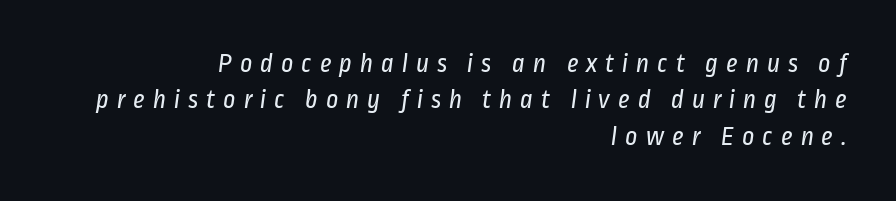
Q: Is the text bold? A: No.
Q: Is the text underlined? A: No.
Q: How is the paragraph aligned? A: Right-aligned.
Q: Is the spacing between letters normal or unusually wide? A: Unusually wide.
Q: Is the spacing between lines tight, normal or loose? A: Normal.
